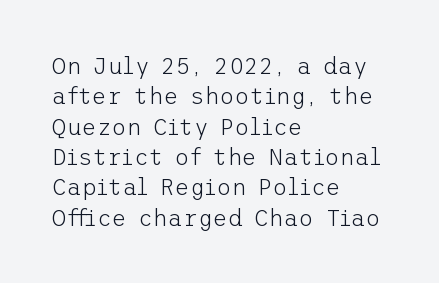
Q: Is the text bold? A: No.
Q: Is the text italic (slanted)? A: No, it is upright.
Q: Is the text underlined? A: No.
Q: How is the paragraph aligned? A: Left-aligned.
Q: Is the spacing between letters normal or unusually wide? A: Normal.
Q: Is the spacing between lines tight, normal or loose? A: Normal.
